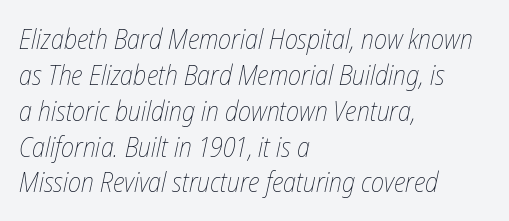
The image shows 28 px thin, condensed type, italic (leaning right); set left-aligned, normal line spacing (1.28x), normal letter spacing, not underlined; low stroke contrast and a medium x-height.
